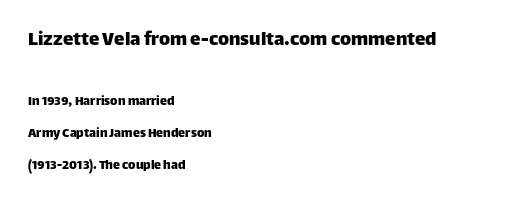
Q: Is the text italic (slanted)? A: No, it is upright.
Q: Is the text underlined? A: No.
Q: How is the paragraph aligned? A: Left-aligned.
Q: Is the spacing between letters normal or unusually wide? A: Normal.
Q: Is the spacing between lines tight, normal or loose? A: Loose.
Q: Which block of text is set in a larger size, the first (top) or the second (bottom)? A: The first (top) one.
